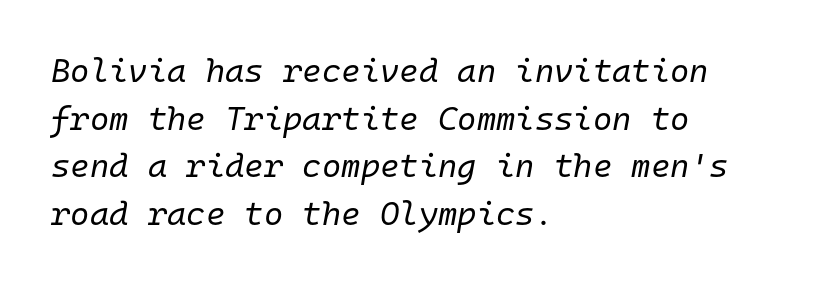
Q: Is the text bold? A: No.
Q: Is the text italic (slanted)? A: Yes, it leans right by about 10 degrees.
Q: Is the text underlined? A: No.
Q: How is the paragraph aligned? A: Left-aligned.
Q: Is the spacing between letters normal or unusually wide? A: Normal.
Q: Is the spacing between lines tight, normal or loose? A: Normal.
Q: Width (condensed, normal, or wide)? A: Normal.
Q: Stroke contrast? A: Low.
Q: x-height? A: Medium.
Q: Monospaced? A: Yes.
